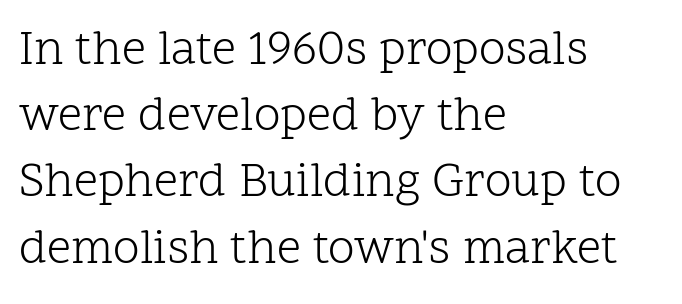
Examine the stroke ends and you'll spot serifs. It's the straight-up-and-down kind of type. The words here are not underlined. The weight tops out at a normal text grade. If you measured baseline to baseline, you'd find a middling distance. The face used here is proportionally spaced, like ordinary book or web type.
